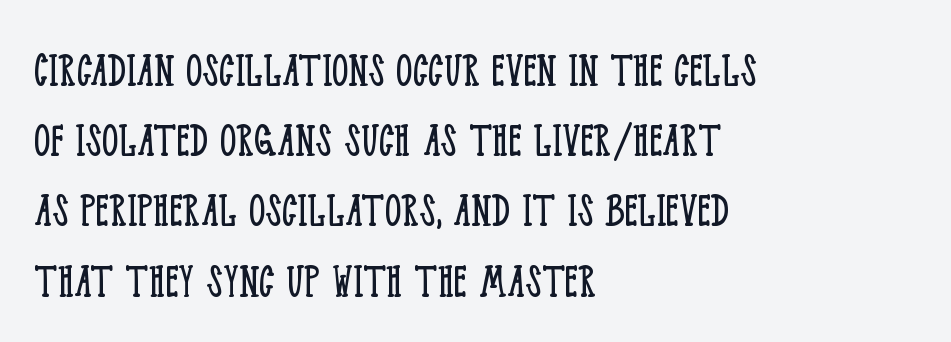
Q: Is the text bold? A: No.
Q: Is the text italic (slanted)? A: No, it is upright.
Q: Is the typeface a serif or a sans-serif typeface? A: Serif.
Q: Is the text underlined? A: No.
Q: How is the paragraph aligned? A: Left-aligned.
Q: Is the spacing between letters normal or unusually wide? A: Normal.
Q: Is the spacing between lines tight, normal or loose? A: Normal.
Q: Width (condensed, normal, or wide)? A: Condensed.
Q: Stroke contrast? A: Low.
Q: x-height? A: Large.
Q: Monospaced? A: No.
